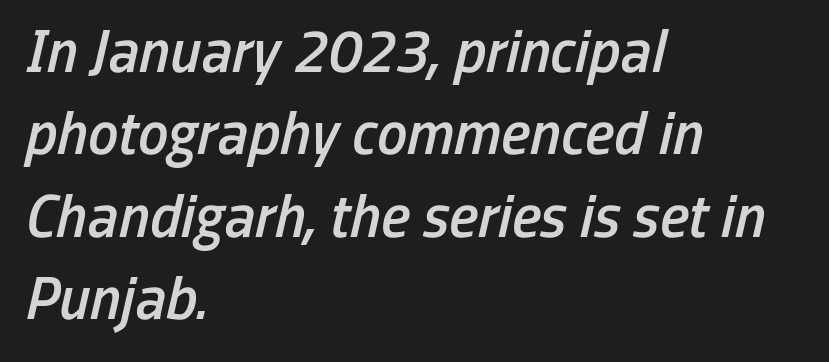
Q: Is the text bold? A: Semi-bold.
Q: Is the text italic (slanted)? A: Yes, it leans right by about 13 degrees.
Q: Is the text underlined? A: No.
Q: How is the paragraph aligned? A: Left-aligned.
Q: Is the spacing between letters normal or unusually wide? A: Normal.
Q: Is the spacing between lines tight, normal or loose? A: Normal.
Q: Width (condensed, normal, or wide)? A: Condensed.
Q: Stroke contrast? A: Low.
Q: x-height? A: Medium.
Q: Monospaced? A: No.
